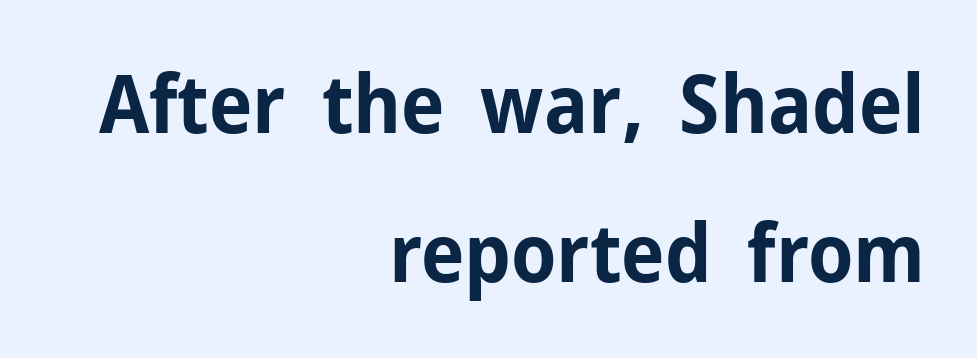
Vertical strokes here are truly vertical. These lines keep a tight, regular rhythm from letter to letter. The characters look thick and weighty, a clear bold. Clear beneath every line of the passage.
